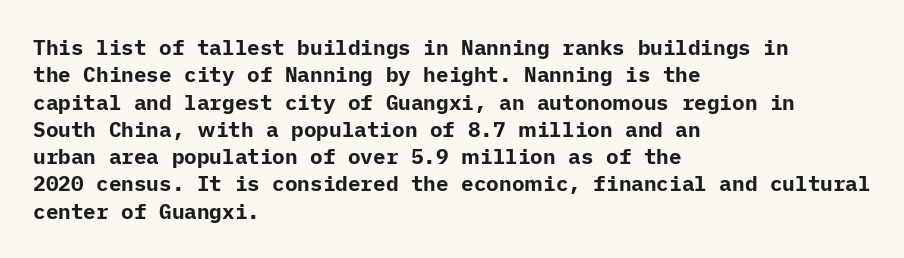
The rendering anchors every line to the left-hand side. This is the regular roman posture of the typeface. A normal amount of white space separates one row of letters from the next. The face used here is rendered with its standard letterfit. A clean baseline with only descenders dipping below it. The sample has been set heavy, in full bold.
